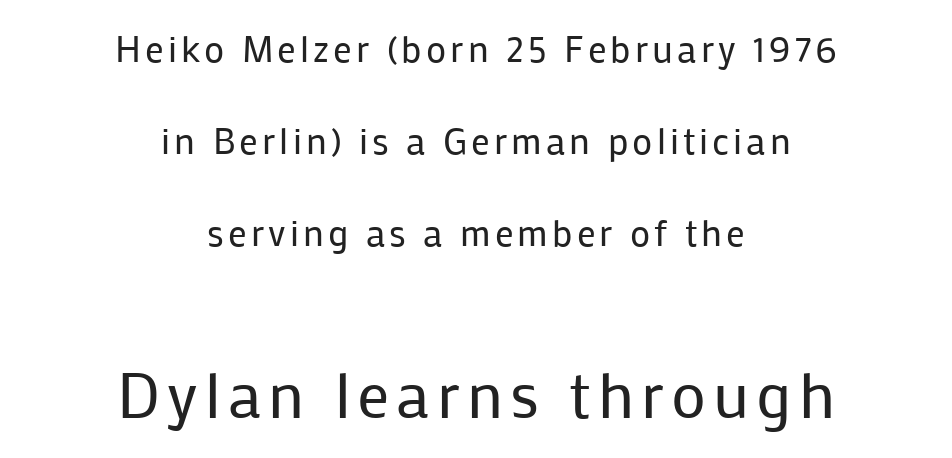
{"serif": "no", "italic": "no", "bold": "no", "weight": "regular", "width": "normal", "stroke_contrast": "low", "x_height": "medium", "monospaced": "no", "underline": "no", "align": "center", "line_spacing": "loose", "line_spacing_ratio": 2.49, "larger_block": "second", "size_ratio": 1.73, "glyph_px": 64}
